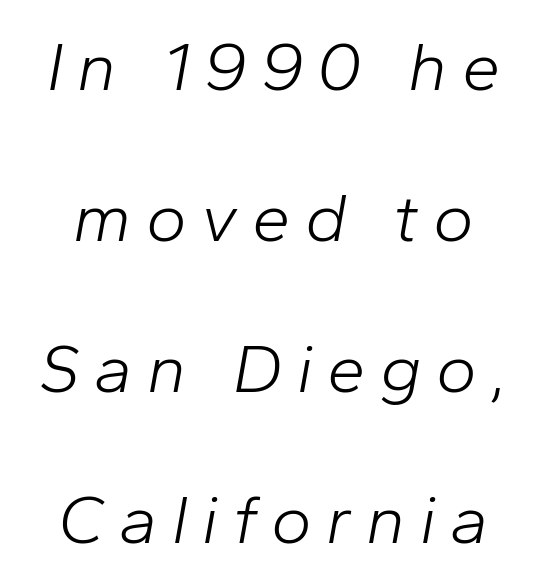
Stroke mass is kept to a normal reading level or below. Letters rest on an invisible, unmarked baseline. Emphasis-style slanted type is in use. These lines have a slow, spaced-out rhythm from letter to letter. These lines stand farther apart than default settings would place them.
